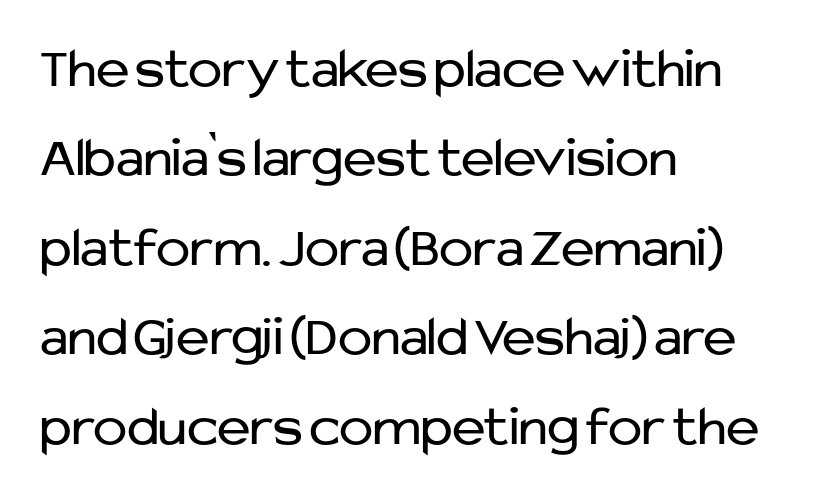
Q: Is the text bold? A: No.
Q: Is the text italic (slanted)? A: No, it is upright.
Q: Is the typeface a serif or a sans-serif typeface? A: Sans-serif.
Q: Is the text underlined? A: No.
Q: How is the paragraph aligned? A: Left-aligned.
Q: Is the spacing between letters normal or unusually wide? A: Normal.
Q: Is the spacing between lines tight, normal or loose? A: Normal.
Q: Width (condensed, normal, or wide)? A: Normal.
Q: Stroke contrast? A: Low.
Q: x-height? A: Medium.
Q: Monospaced? A: No.
